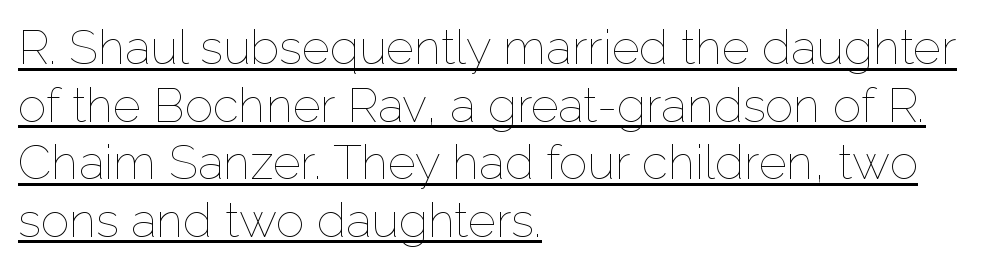
Q: Is the text bold? A: No.
Q: Is the text italic (slanted)? A: No, it is upright.
Q: Is the text underlined? A: Yes.
Q: How is the paragraph aligned? A: Left-aligned.
Q: Is the spacing between letters normal or unusually wide? A: Normal.
Q: Width (condensed, normal, or wide)? A: Normal.
Q: Stroke contrast? A: Low.
Q: x-height? A: Medium.
Q: Monospaced? A: No.
